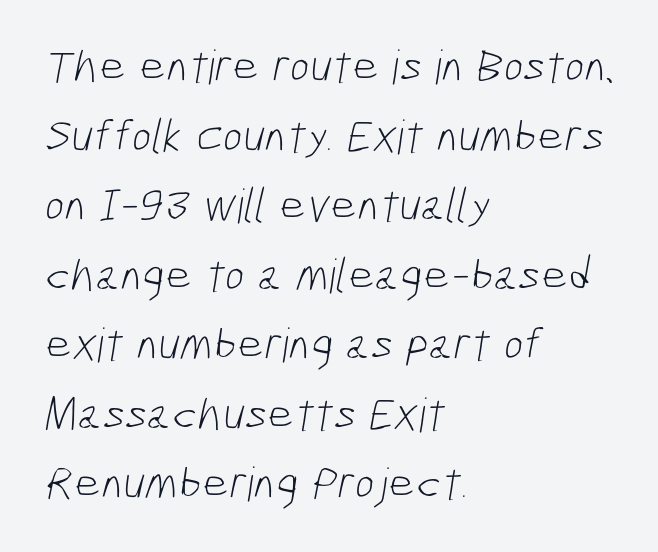
The image shows 47 px light, condensed sans-serif type; set left-aligned, normal line spacing (1.48x), normal letter spacing, not underlined; low stroke contrast and a medium x-height.
